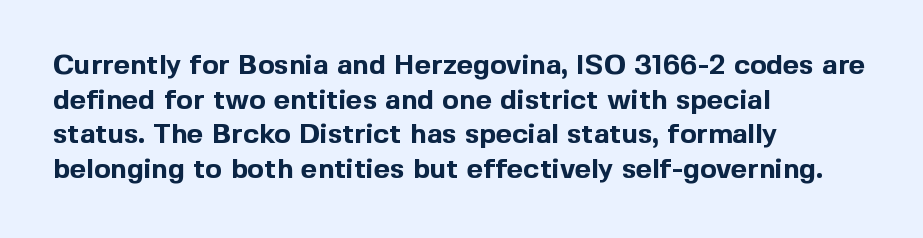
The image shows 28 px bold sans-serif type, upright; set left-aligned, line spacing 1.24x, normal letter spacing, not underlined; a medium x-height.
